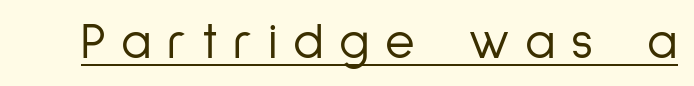
Think of a printed novel: that variable character pitch is what you see here. These lines were composed using upright roman letters. To sum up the face: it is a sans, with no serifs. Somebody hit Ctrl+U on this one — the words are underlined. The font is comparable to plain body text, perhaps lighter. Inter-character spacing is expanded well beyond the font's built-in metrics.
